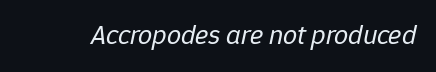
The image shows 28 px regular-weight type, italic (leaning right); set normal letter spacing, not underlined; low stroke contrast and a medium x-height.
